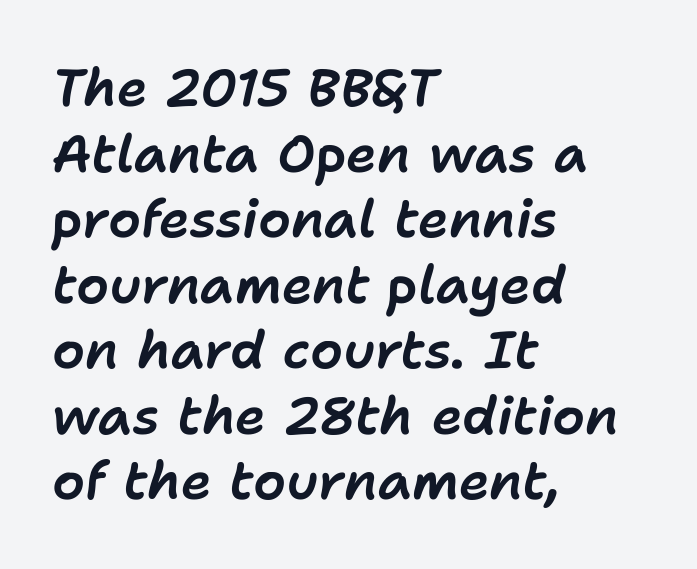
{"italic": "yes", "lean": "right", "slant_degrees": 11, "width": "normal", "stroke_contrast": "low", "x_height": "medium", "monospaced": "no", "underline": "no", "align": "left", "line_spacing": "normal", "line_spacing_ratio": 1.26, "letter_spacing": "normal", "letter_spacing_em": 0.0, "glyph_px": 52}
